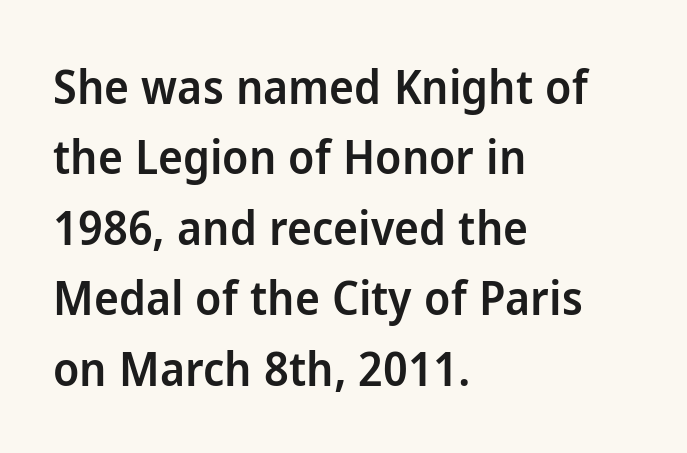
Q: Is the text bold? A: Semi-bold.
Q: Is the text italic (slanted)? A: No, it is upright.
Q: Is the typeface a serif or a sans-serif typeface? A: Sans-serif.
Q: Is the text underlined? A: No.
Q: How is the paragraph aligned? A: Left-aligned.
Q: Is the spacing between letters normal or unusually wide? A: Normal.
Q: Is the spacing between lines tight, normal or loose? A: Normal.
Q: Width (condensed, normal, or wide)? A: Normal.
Q: Stroke contrast? A: Low.
Q: x-height? A: Medium.
Q: Monospaced? A: No.
